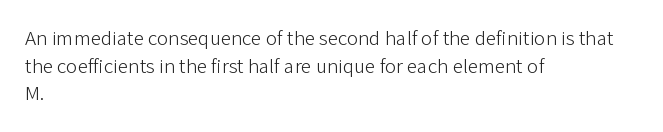
Q: Is the text bold? A: No.
Q: Is the text italic (slanted)? A: No, it is upright.
Q: Is the text underlined? A: No.
Q: How is the paragraph aligned? A: Left-aligned.
Q: Is the spacing between letters normal or unusually wide? A: Normal.
Q: Is the spacing between lines tight, normal or loose? A: Normal.
